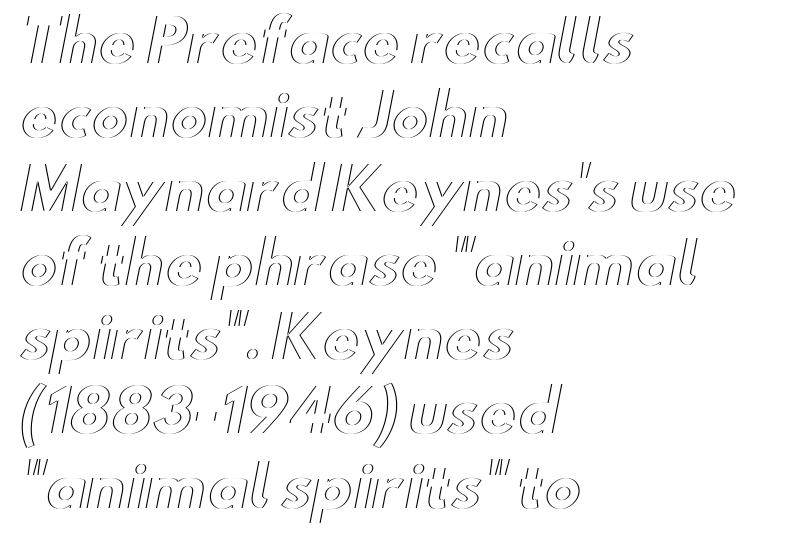
{"width": "wide", "x_height": "small", "monospaced": "no", "underline": "no", "align": "left", "line_spacing": "normal", "line_spacing_ratio": 1.3, "letter_spacing": "normal", "letter_spacing_em": 0.0, "glyph_px": 57}
